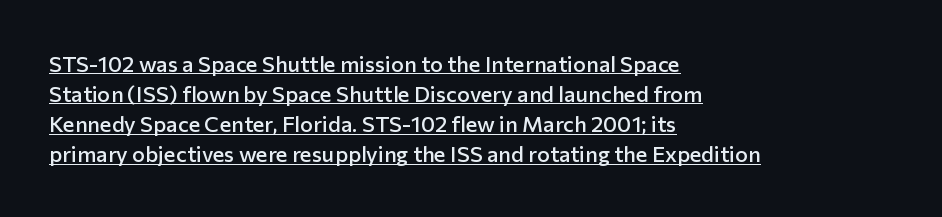
Q: Is the text bold? A: Semi-bold.
Q: Is the text italic (slanted)? A: No, it is upright.
Q: Is the text underlined? A: Yes.
Q: How is the paragraph aligned? A: Left-aligned.
Q: Is the spacing between letters normal or unusually wide? A: Normal.
Q: Is the spacing between lines tight, normal or loose? A: Normal.
